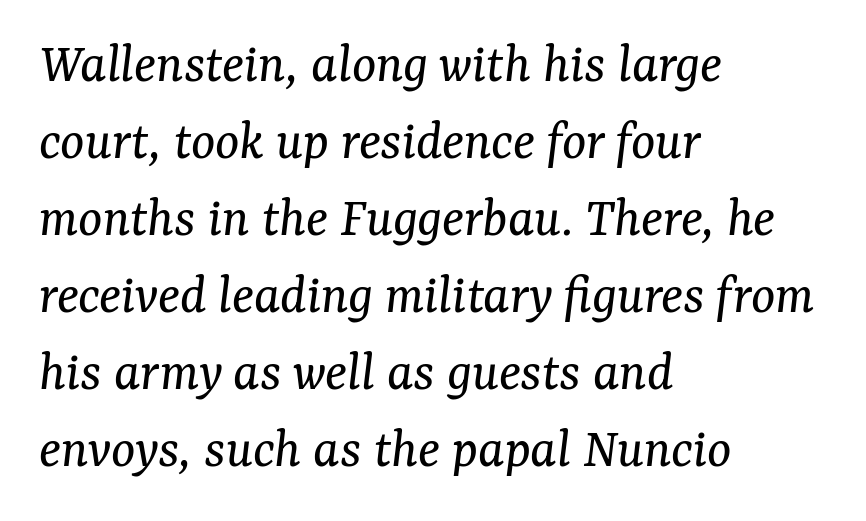
Q: Is the text bold? A: No.
Q: Is the text italic (slanted)? A: Yes, it leans right by about 7 degrees.
Q: Is the typeface a serif or a sans-serif typeface? A: Serif.
Q: Is the text underlined? A: No.
Q: How is the paragraph aligned? A: Left-aligned.
Q: Is the spacing between letters normal or unusually wide? A: Normal.
Q: Is the spacing between lines tight, normal or loose? A: Normal.
Q: Width (condensed, normal, or wide)? A: Normal.
Q: Stroke contrast? A: Medium.
Q: x-height? A: Medium.
Q: Monospaced? A: No.
